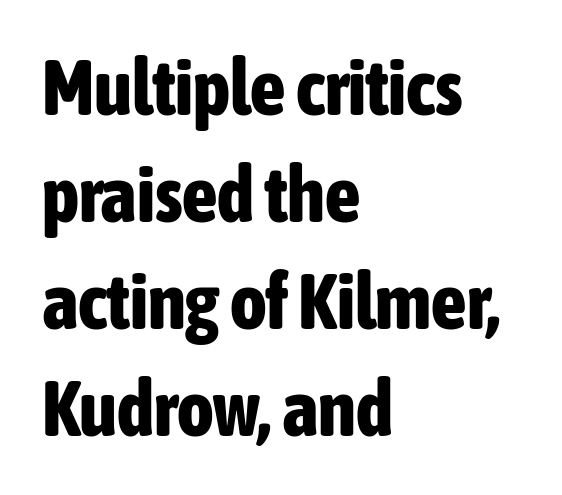
A clean baseline with only descenders dipping below it. The typography opts for an upright posture over an oblique one. Vertical spacing — default. The typeface chosen for these lines omits serifs.
